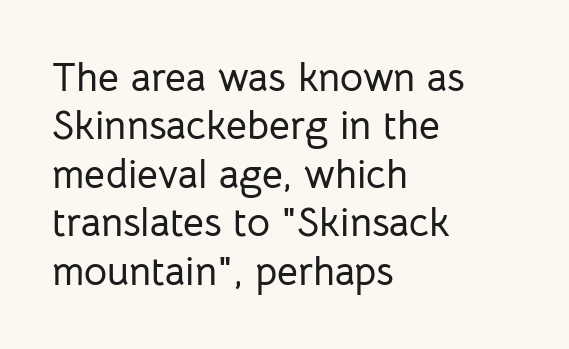
{"serif": "no", "italic": "no", "width": "normal", "stroke_contrast": "low", "x_height": "medium", "monospaced": "no", "underline": "no", "align": "left", "line_spacing_ratio": 1.21, "letter_spacing": "normal", "letter_spacing_em": 0.0, "glyph_px": 40}
